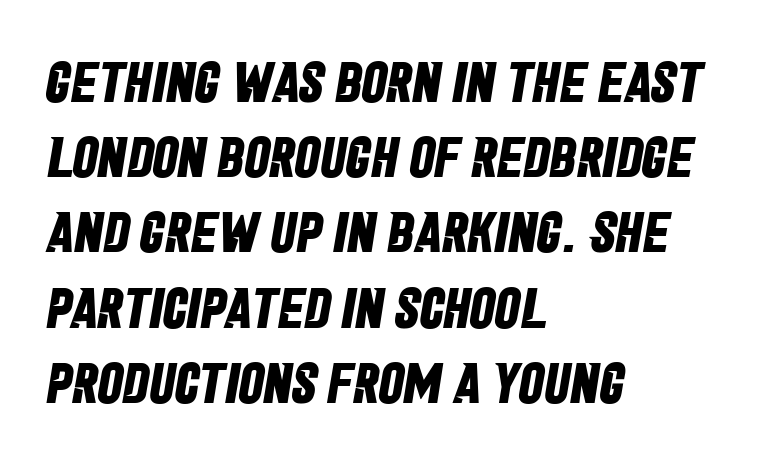
The image shows 57 px bold, condensed sans-serif type; set left-aligned, normal line spacing (1.32x), normal letter spacing, not underlined; low stroke contrast and a large x-height.
